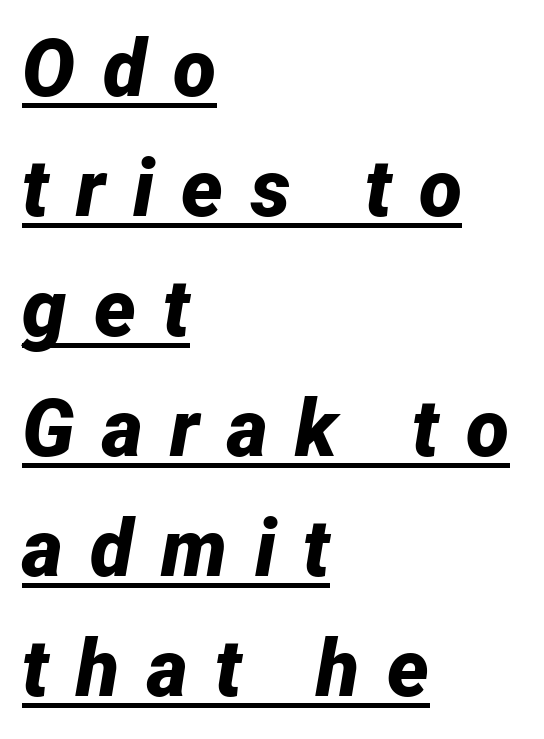
Heavy, bold letterforms. The lettering tilts uniformly, giving the passage an italic look. This rendering uses left alignment, leaving the right contour irregular. Inter-character spacing is expanded well beyond the font's built-in metrics. Is there an underline? Yes — a line sits under the letters.
